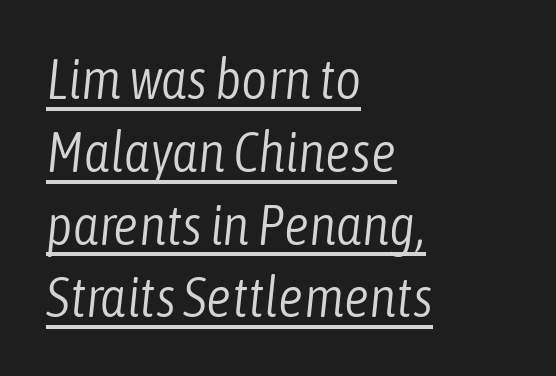
{"italic": "yes", "lean": "right", "slant_degrees": 6, "bold": "no", "weight": "light", "width": "condensed", "stroke_contrast": "low", "x_height": "medium", "monospaced": "no", "underline": "yes", "align": "left", "line_spacing": "normal", "line_spacing_ratio": 1.3, "letter_spacing": "normal", "letter_spacing_em": 0.0, "glyph_px": 56}
